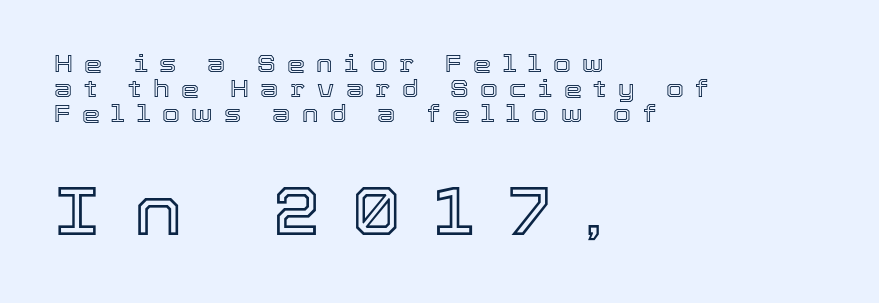
The image shows 68 px text type, upright; set left-aligned, tight line spacing (1.09x), unusually wide letter spacing (+0.5 em), not underlined; the second (bottom) block is 2.96x larger; a medium x-height.
